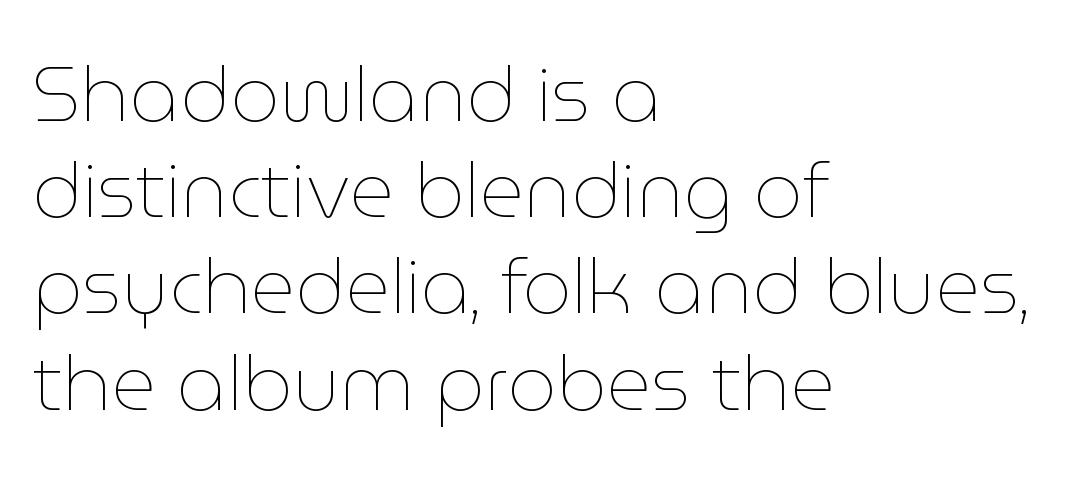
Q: Is the text bold? A: No.
Q: Is the text italic (slanted)? A: No, it is upright.
Q: Is the text underlined? A: No.
Q: How is the paragraph aligned? A: Left-aligned.
Q: Is the spacing between letters normal or unusually wide? A: Normal.
Q: Is the spacing between lines tight, normal or loose? A: Normal.
Q: Width (condensed, normal, or wide)? A: Normal.
Q: Stroke contrast? A: Low.
Q: x-height? A: Medium.
Q: Monospaced? A: No.
